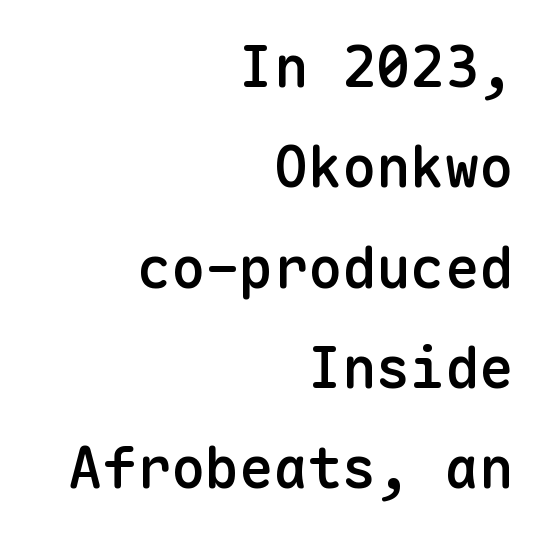
Q: Is the text bold? A: Semi-bold.
Q: Is the text italic (slanted)? A: No, it is upright.
Q: Is the typeface a serif or a sans-serif typeface? A: Sans-serif.
Q: Is the text underlined? A: No.
Q: How is the paragraph aligned? A: Right-aligned.
Q: Is the spacing between letters normal or unusually wide? A: Normal.
Q: Width (condensed, normal, or wide)? A: Normal.
Q: Stroke contrast? A: Low.
Q: x-height? A: Medium.
Q: Monospaced? A: Yes.
